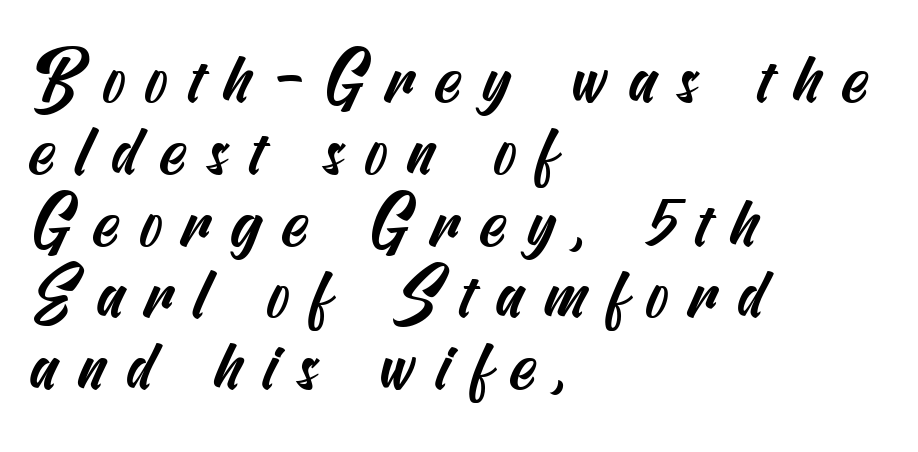
Q: Is the typeface a serif or a sans-serif typeface? A: Sans-serif.
Q: Is the text underlined? A: No.
Q: How is the paragraph aligned? A: Left-aligned.
Q: Is the spacing between letters normal or unusually wide? A: Unusually wide.
Q: Is the spacing between lines tight, normal or loose? A: Tight.
Q: Width (condensed, normal, or wide)? A: Condensed.
Q: Stroke contrast? A: Medium.
Q: x-height? A: Small.
